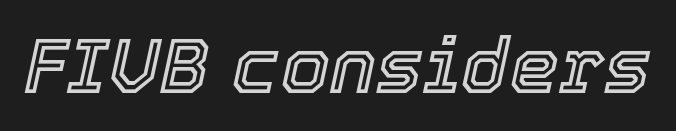
The image shows 78 px text type, italic (leaning right); set normal letter spacing, not underlined; a medium x-height.
